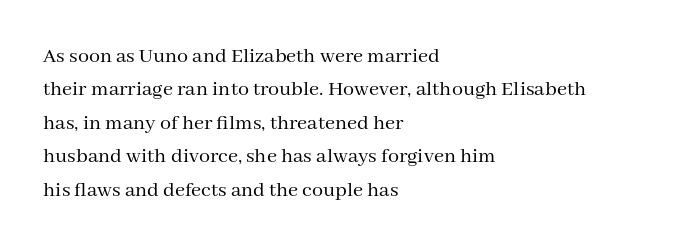
Q: Is the text bold? A: No.
Q: Is the text italic (slanted)? A: No, it is upright.
Q: Is the text underlined? A: No.
Q: How is the paragraph aligned? A: Left-aligned.
Q: Is the spacing between letters normal or unusually wide? A: Normal.
Q: Is the spacing between lines tight, normal or loose? A: Normal.
